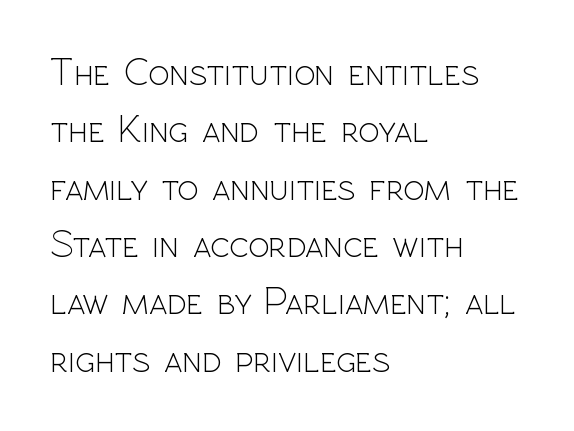
The image shows 39 px light sans-serif type, upright; set left-aligned, normal line spacing (1.47x), normal letter spacing, not underlined; a medium x-height.
